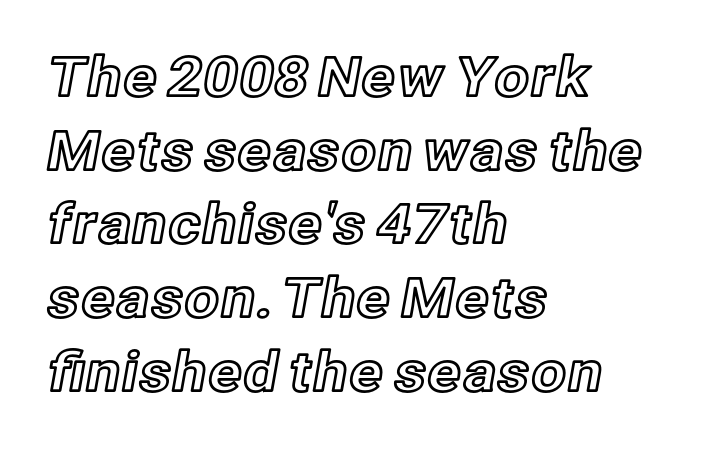
{"width": "normal", "x_height": "medium", "monospaced": "no", "underline": "no", "align": "left", "line_spacing": "normal", "line_spacing_ratio": 1.34, "letter_spacing": "normal", "letter_spacing_em": 0.0, "glyph_px": 55}
